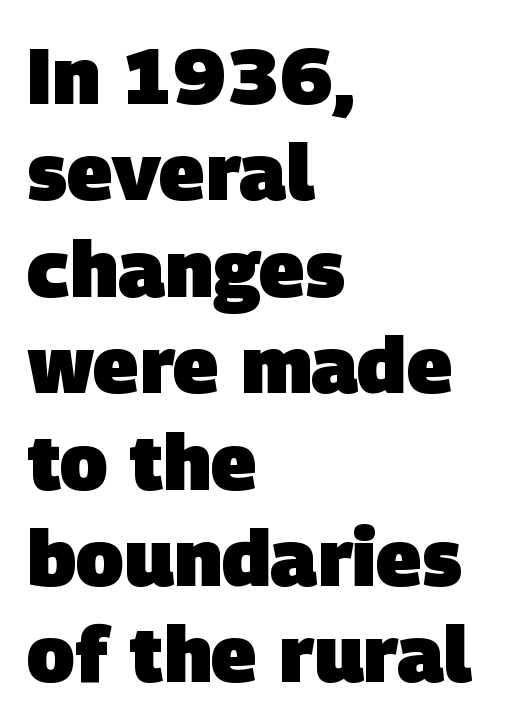
Short and long lines alike share a common starting point at left. Underline: absent. Weight: bold. Inter-character spacing is left at the font's built-in metrics. The rendering shows plain stroke endings on the letterforms — a sans-serif design. Looks like regular typesetting: each glyph gets only the width it needs.
